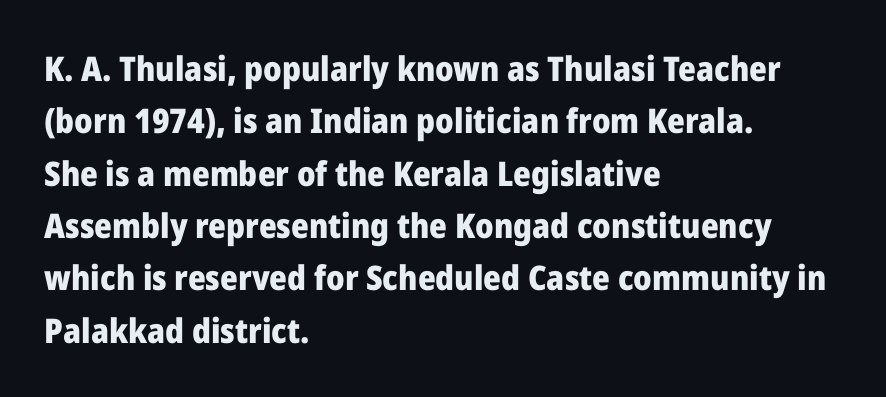
Every stem runs plumb, perpendicular to the baseline. Inter-character spacing is left at the font's built-in metrics. Summary of weight: heavy, a full bold. The lines in this sample share a left origin and differ only in where they stop. Here the designer chose a conventional face with non-uniform glyph widths. The area under the type is left untouched.
